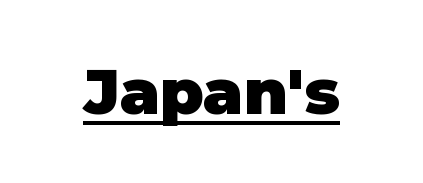
Typesetter's note: full bold, strokes at maximum text heaviness. Here the glyphs are tracked normally, forming tight word shapes. The typesetter has applied underlining to the passage shown. Notice how the stems are strictly vertical — no italics here. The face used here is proportionally spaced, like ordinary book or web type. A sans-serif font was chosen for this passage.
